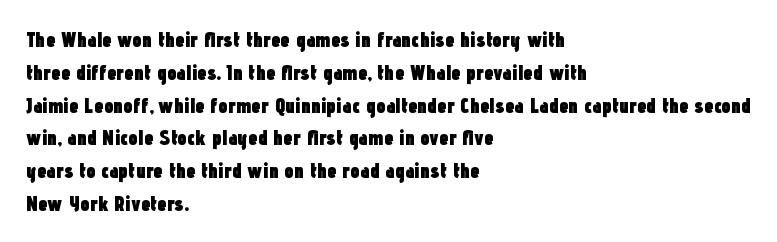
Q: Is the text bold? A: Yes.
Q: Is the text italic (slanted)? A: No, it is upright.
Q: Is the text underlined? A: No.
Q: How is the paragraph aligned? A: Left-aligned.
Q: Is the spacing between letters normal or unusually wide? A: Normal.
Q: Is the spacing between lines tight, normal or loose? A: Normal.
